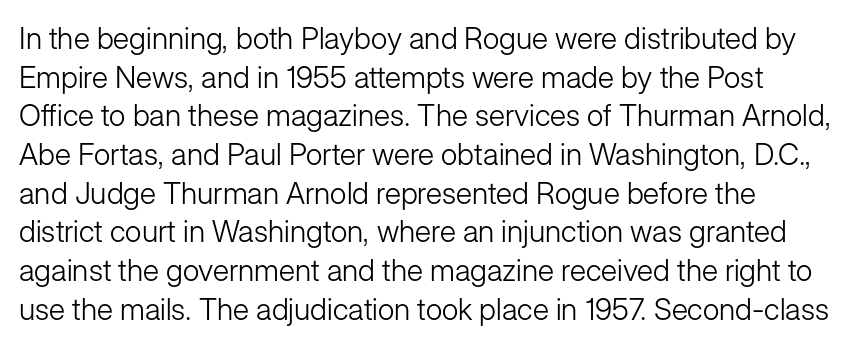
Here the designer chose a conventional face with non-uniform glyph widths. Plain, unruled lines of type. All the whitespace from short lines collects on the right. Note: no serifs on the glyphs. Characters follow at the spacing the type designer built in.
